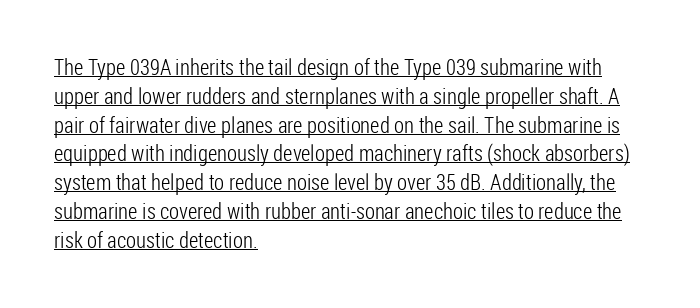
{"italic": "no", "bold": "no", "underline": "yes", "align": "left", "line_spacing": "normal", "line_spacing_ratio": 1.31, "letter_spacing": "normal", "letter_spacing_em": 0.0, "glyph_px": 22}
